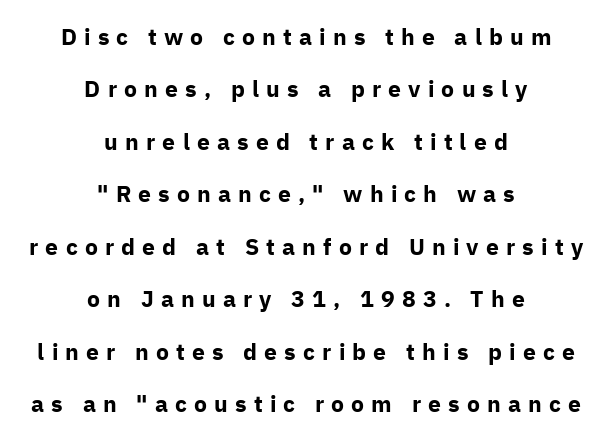
Spacing between characters has been opened up far beyond the box default. Descender tails drop into unmarked territory. The characters look thick and weighty, a clear bold. Tall strokes in this sample are plumb rather than angled.
